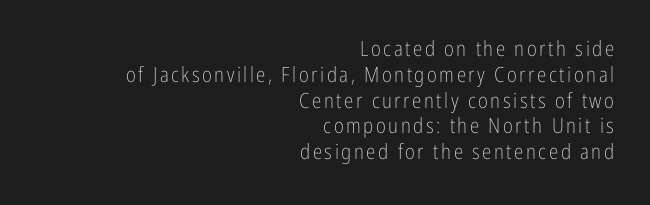
{"italic": "no", "bold": "no", "underline": "no", "align": "right", "line_spacing_ratio": 1.23, "glyph_px": 21}
